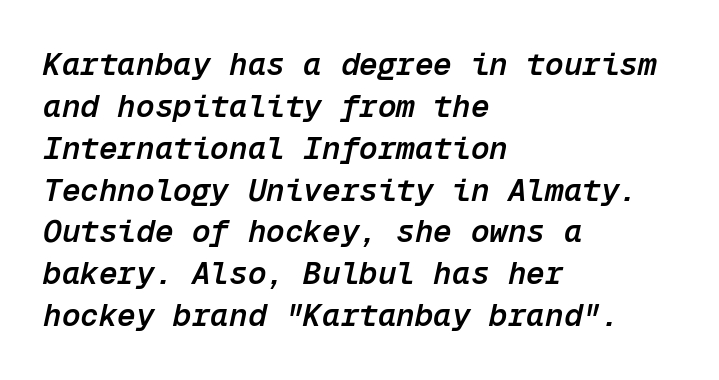
Fixed-width glyphs throughout — classic coding-font behaviour. The face used here is a semibold: visibly heavier than regular, lighter than bold. Looking at the ascenders, they clearly lean. Line spacing here is normal. Compared with a centered layout, this one pins lines to the left instead. This sample uses plain, unmodified letter spacing.
